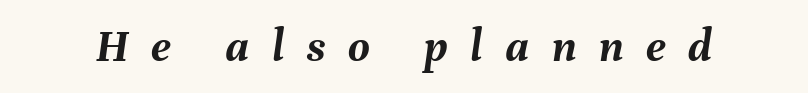
{"italic": "yes", "lean": "right", "slant_degrees": 8, "bold": "yes", "weight": "semibold", "width": "normal", "stroke_contrast": "medium", "x_height": "medium", "monospaced": "no", "underline": "no", "letter_spacing": "wide", "letter_spacing_em": 0.48, "glyph_px": 47}
